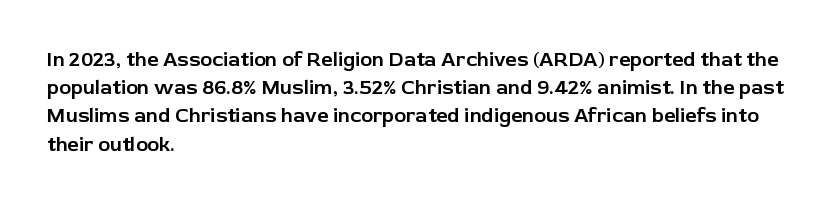
Q: Is the text italic (slanted)? A: No, it is upright.
Q: Is the text underlined? A: No.
Q: How is the paragraph aligned? A: Left-aligned.
Q: Is the spacing between letters normal or unusually wide? A: Normal.
Q: Is the spacing between lines tight, normal or loose? A: Normal.
